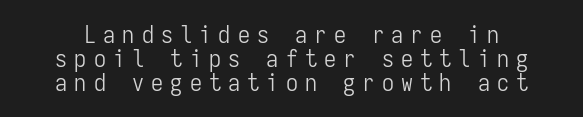
The image shows 24 px text type, upright; set tight line spacing (1.0x), unusually wide letter spacing (+0.3 em), not underlined.
